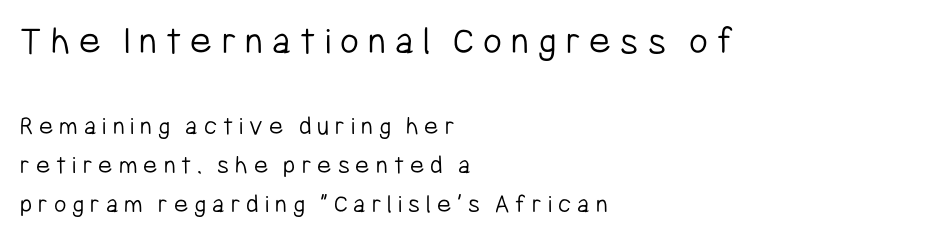
Lines of text with bare space underneath. Tracking value appears strongly positive — letters spread wide. Look at the bottom of the vertical strokes: they stop flat, with no serifs. Character widths vary here, with narrow letters taking less room than wide ones. The font is comparable to plain body text, perhaps lighter. Left-aligned paragraph, ragged on the right.
